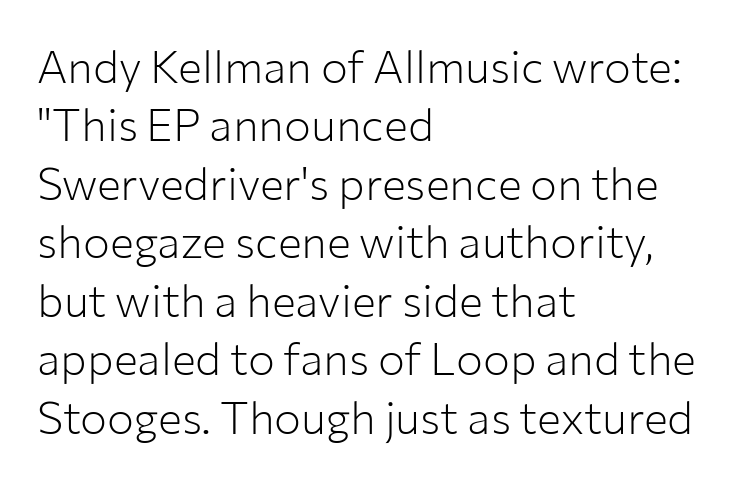
Q: Is the text bold? A: No.
Q: Is the text italic (slanted)? A: No, it is upright.
Q: Is the typeface a serif or a sans-serif typeface? A: Sans-serif.
Q: Is the text underlined? A: No.
Q: How is the paragraph aligned? A: Left-aligned.
Q: Is the spacing between letters normal or unusually wide? A: Normal.
Q: Is the spacing between lines tight, normal or loose? A: Normal.
Q: Width (condensed, normal, or wide)? A: Normal.
Q: Stroke contrast? A: Low.
Q: x-height? A: Medium.
Q: Monospaced? A: No.
